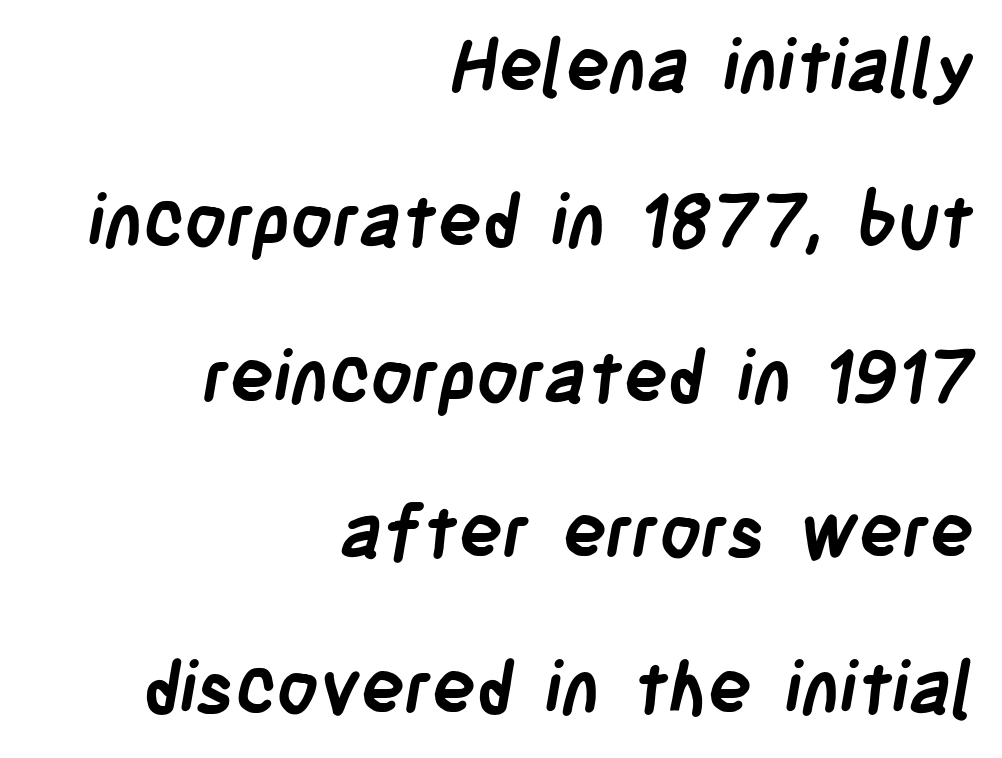
The image shows 73 px semibold, condensed sans-serif type; set right-aligned, loose line spacing (2.13x), normal letter spacing, not underlined; low stroke contrast and a large x-height.
